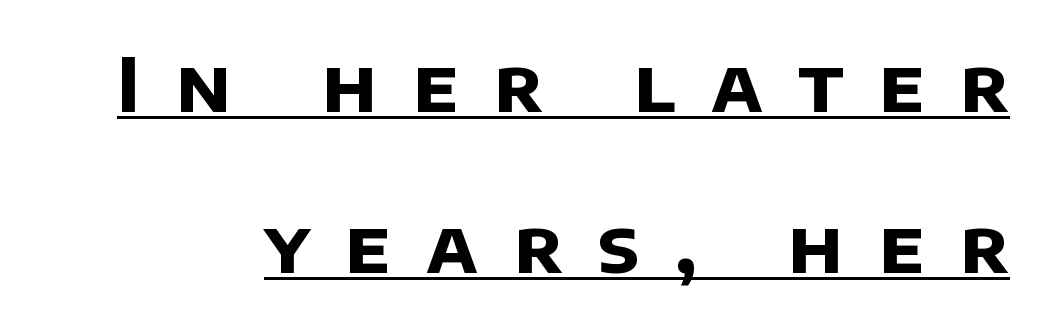
The letters advance in unequal steps, a hallmark of proportional type. The specimen includes a rule beneath the text block's lines. The passage shown is typeset with a sans-serif family. These words are printed bold, with thick strokes throughout. Compared with typical paragraphs, the rows here are farther apart.
